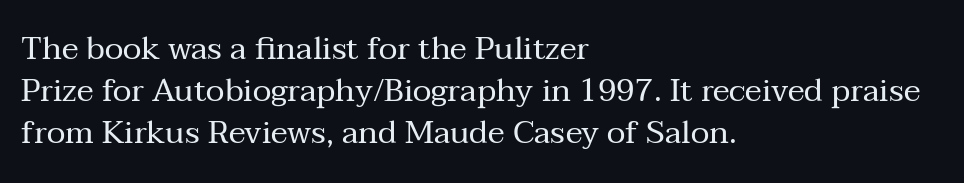
These lines are composed in type with serifs. Short and long lines alike share a common starting point at left. The font's upright variant was chosen for this text. Each new line begins a customary step beneath the previous one.
